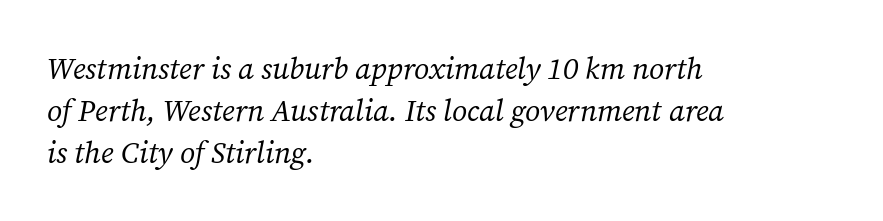
{"serif": "yes", "italic": "yes", "lean": "right", "slant_degrees": 12, "bold": "no", "weight": "regular", "width": "normal", "stroke_contrast": "medium", "x_height": "medium", "monospaced": "no", "underline": "no", "align": "left", "line_spacing": "normal", "line_spacing_ratio": 1.4, "letter_spacing": "normal", "letter_spacing_em": 0.0, "glyph_px": 30}
